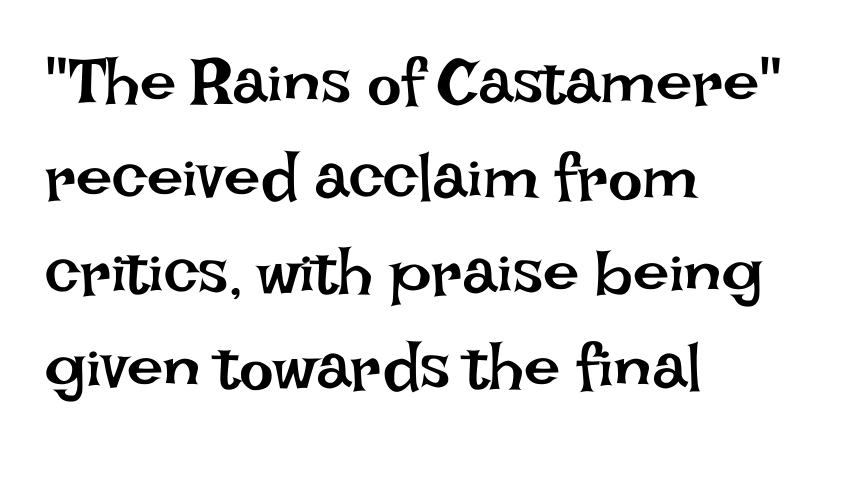
Does the copy run flush right? No — it runs flush left. These lines keep a tight, regular rhythm from letter to letter. A light-to-regular cut is what we see here. Unmarked baselines from the first word to the last.
